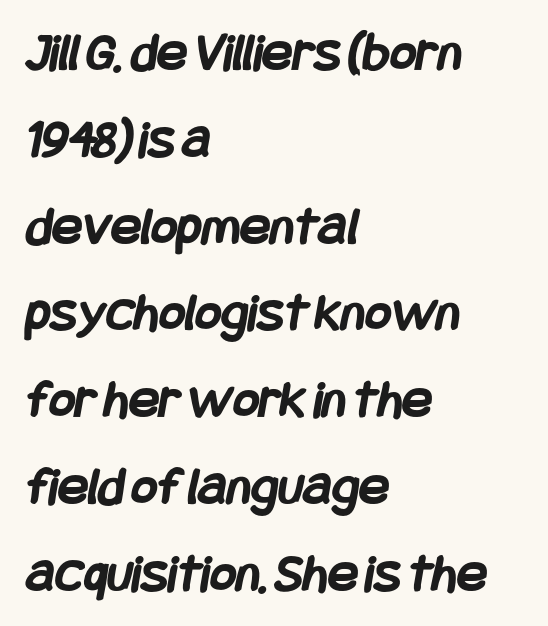
This sample is left-justified, so line endings fall wherever the words run out. Serif or sans? Sans — the stroke terminals are bare. There is no visible air inserted between adjacent glyphs. The rows are spaced the way most documents space them. Just letters on the line, the space beneath them empty.
